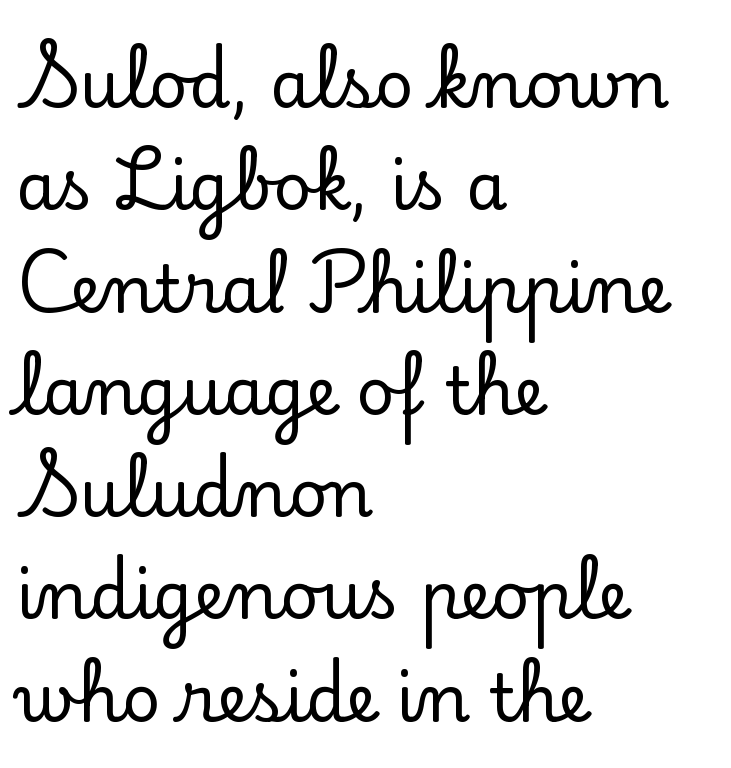
Q: Is the text italic (slanted)? A: No, it is upright.
Q: Is the typeface a serif or a sans-serif typeface? A: Serif.
Q: Is the text underlined? A: No.
Q: How is the paragraph aligned? A: Left-aligned.
Q: Is the spacing between letters normal or unusually wide? A: Normal.
Q: Is the spacing between lines tight, normal or loose? A: Normal.
Q: Width (condensed, normal, or wide)? A: Normal.
Q: Stroke contrast? A: Low.
Q: x-height? A: Small.
Q: Monospaced? A: No.
